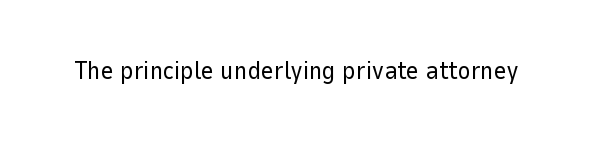
The rendering keeps characters at their native spacing. The font sits on the lighter half of the weight spectrum, regular included. Quick note: underline off. Is there any slant? The stems are plumb.
